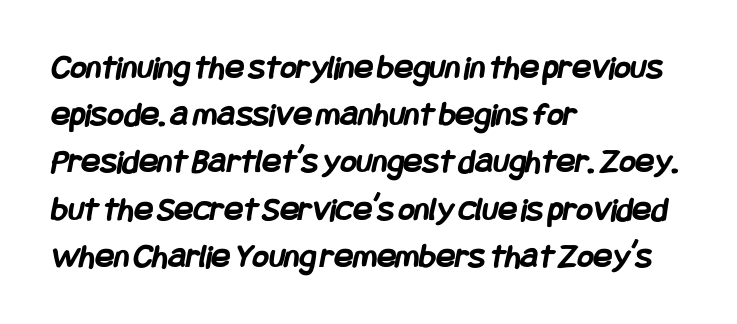
This rendering leaves character spacing at its baseline value. Rows of type keep a routine distance in the vertical direction. Left-aligned paragraph, ragged on the right. Plenty of ink on the page — the face is bold. Check under the words: just untouched page.
